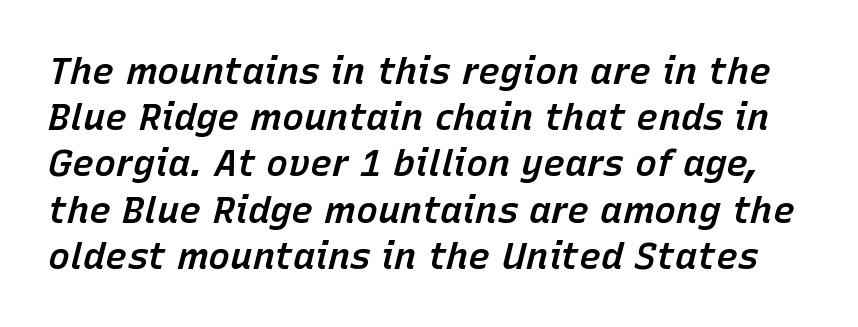
The image shows 37 px semibold type, italic (leaning right); set normal line spacing (1.25x), normal letter spacing, not underlined; low stroke contrast and a medium x-height.
